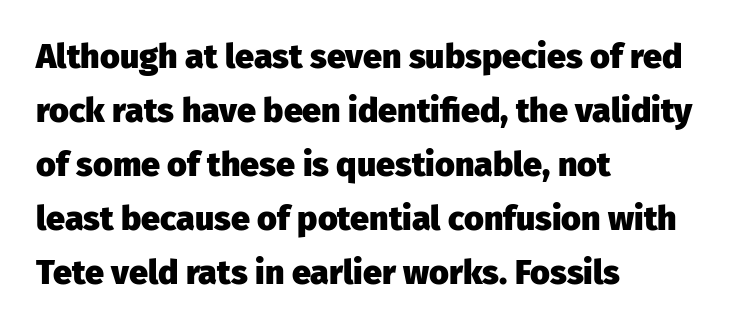
The image shows 34 px heavy sans-serif type, upright; set left-aligned, normal line spacing (1.59x), normal letter spacing, not underlined; low stroke contrast and a medium x-height.
